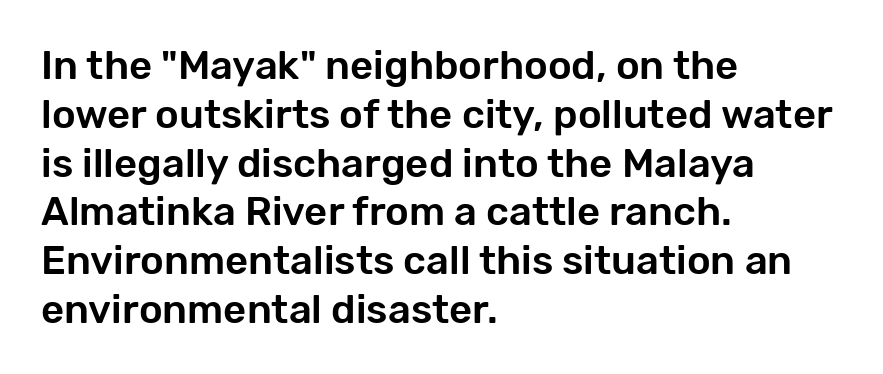
Q: Is the text italic (slanted)? A: No, it is upright.
Q: Is the typeface a serif or a sans-serif typeface? A: Sans-serif.
Q: Is the text underlined? A: No.
Q: How is the paragraph aligned? A: Left-aligned.
Q: Is the spacing between letters normal or unusually wide? A: Normal.
Q: Width (condensed, normal, or wide)? A: Normal.
Q: Stroke contrast? A: Low.
Q: x-height? A: Medium.
Q: Monospaced? A: No.
